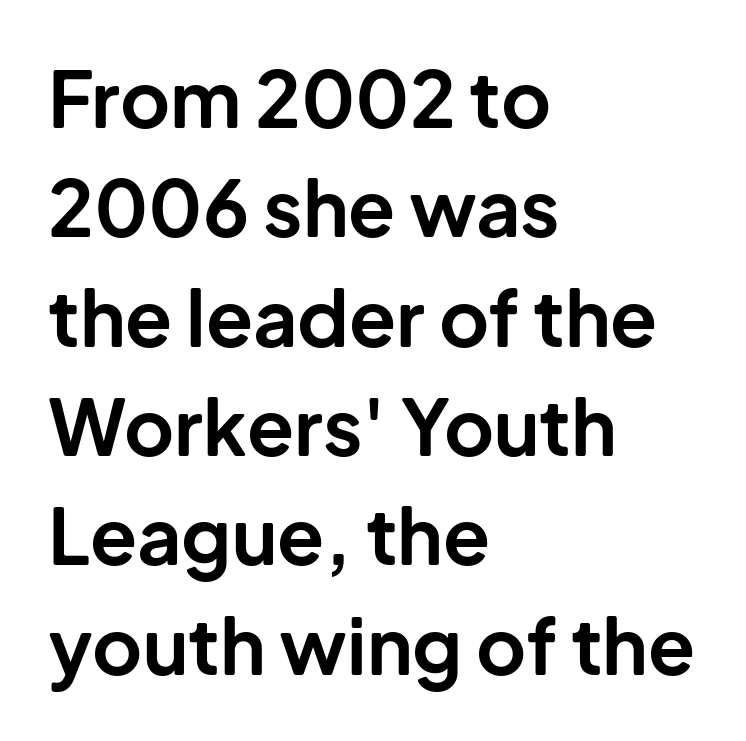
Upright lettering throughout. Classification — sans serif. The letters advance in unequal steps, a hallmark of proportional type. Spacing between characters is what you'd get straight out of the box. Leftover space on each line is placed entirely after the last word.
